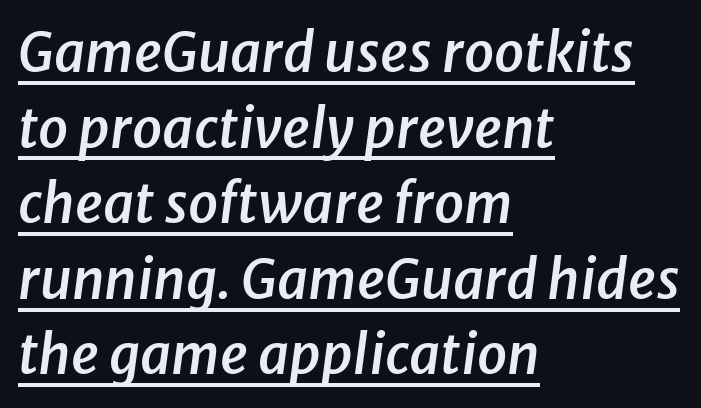
The image shows 54 px semibold type, italic (leaning right); set left-aligned, normal line spacing (1.4x), normal letter spacing, underlined; low stroke contrast and a medium x-height.
